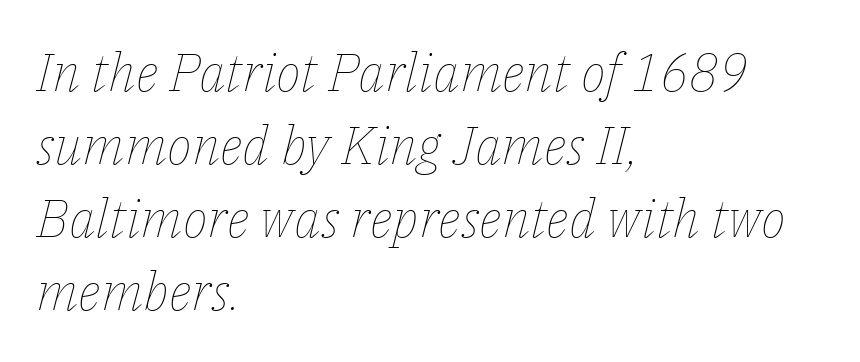
{"italic": "yes", "lean": "right", "slant_degrees": 14, "bold": "no", "weight": "thin", "width": "normal", "stroke_contrast": "low", "x_height": "medium", "monospaced": "no", "underline": "no", "align": "left", "line_spacing": "normal", "line_spacing_ratio": 1.38, "letter_spacing": "normal", "letter_spacing_em": 0.0, "glyph_px": 53}
